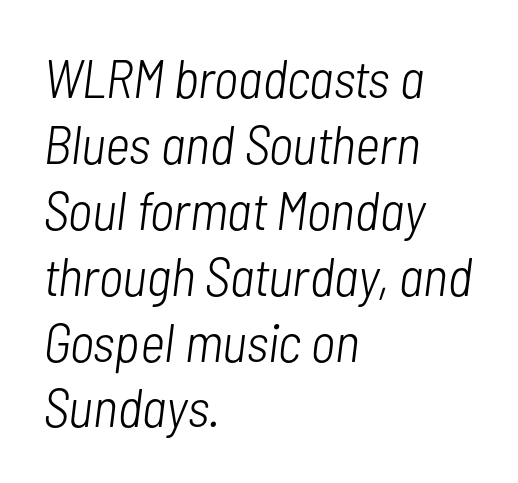
Q: Is the text bold? A: No.
Q: Is the text italic (slanted)? A: Yes, it leans right by about 7 degrees.
Q: Is the text underlined? A: No.
Q: How is the paragraph aligned? A: Left-aligned.
Q: Is the spacing between letters normal or unusually wide? A: Normal.
Q: Width (condensed, normal, or wide)? A: Condensed.
Q: Stroke contrast? A: Low.
Q: x-height? A: Medium.
Q: Monospaced? A: No.
